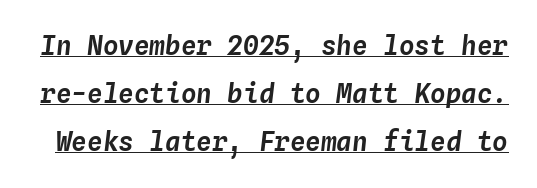
Emphasis-style slanted type is in use. Has an underline been added? It has. The tracking reads as untouched default to a designer's eye.
